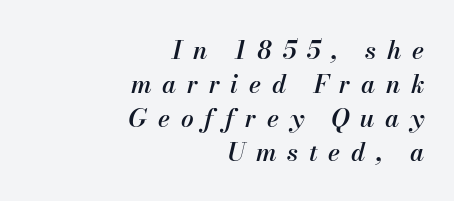
{"italic": "yes", "lean": "right", "slant_degrees": 13, "bold": "semi", "underline": "no", "align": "right", "line_spacing": "normal", "line_spacing_ratio": 1.36, "letter_spacing": "wide", "letter_spacing_em": 0.43, "glyph_px": 25}
